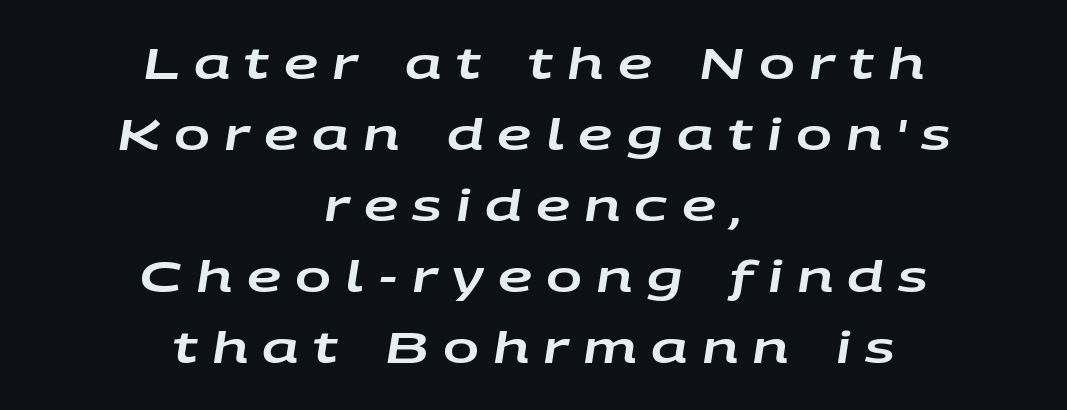
The image shows 43 px wide type, italic (leaning right); set centered, normal line spacing (1.65x), unusually wide letter spacing (+0.33 em), not underlined; low stroke contrast and a large x-height.
